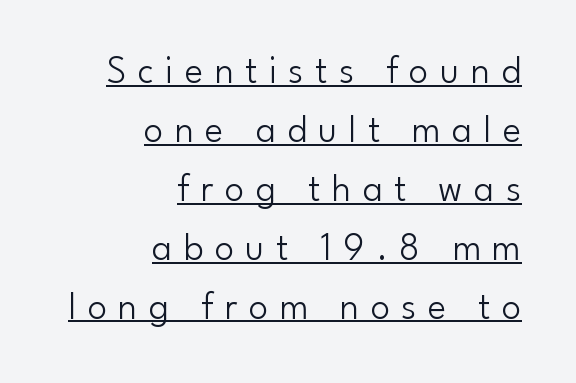
{"serif": "no", "italic": "no", "bold": "no", "weight": "light", "width": "normal", "stroke_contrast": "low", "x_height": "small", "monospaced": "no", "underline": "yes", "align": "right", "line_spacing": "normal", "line_spacing_ratio": 1.51, "letter_spacing": "wide", "letter_spacing_em": 0.29, "glyph_px": 39}
